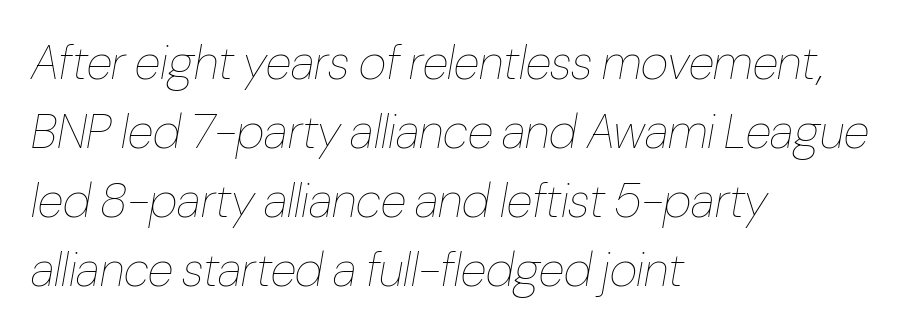
Q: Is the text bold? A: No.
Q: Is the text italic (slanted)? A: Yes, it leans right by about 10 degrees.
Q: Is the text underlined? A: No.
Q: How is the paragraph aligned? A: Left-aligned.
Q: Is the spacing between letters normal or unusually wide? A: Normal.
Q: Is the spacing between lines tight, normal or loose? A: Normal.
Q: Width (condensed, normal, or wide)? A: Condensed.
Q: Stroke contrast? A: Low.
Q: x-height? A: Medium.
Q: Monospaced? A: No.
